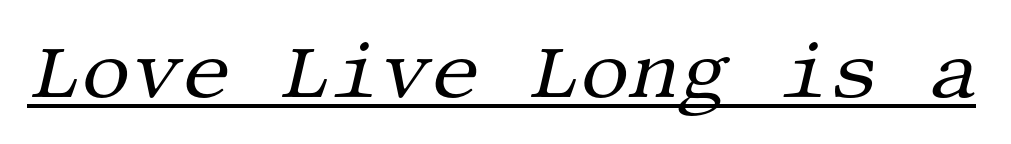
Q: Is the text bold? A: No.
Q: Is the text italic (slanted)? A: Yes, it leans right by about 13 degrees.
Q: Is the typeface a serif or a sans-serif typeface? A: Serif.
Q: Is the text underlined? A: Yes.
Q: Is the spacing between letters normal or unusually wide? A: Normal.
Q: Width (condensed, normal, or wide)? A: Normal.
Q: Stroke contrast? A: Medium.
Q: x-height? A: Large.
